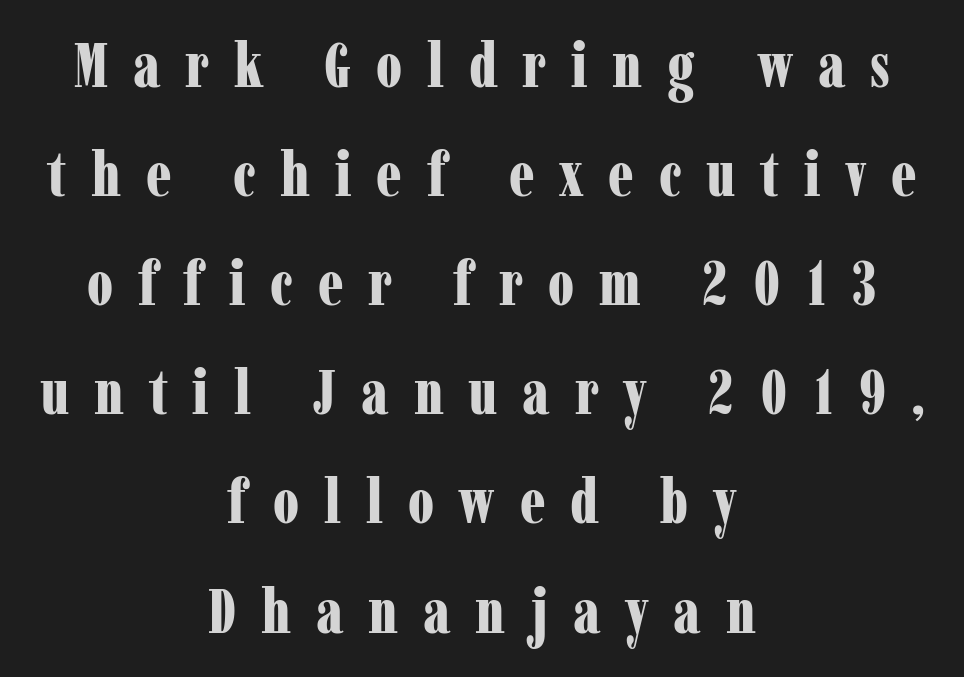
The image shows 62 px bold, condensed serif type, upright; set centered, line spacing 1.76x, unusually wide letter spacing (+0.4 em), not underlined; low stroke contrast and a medium x-height.
